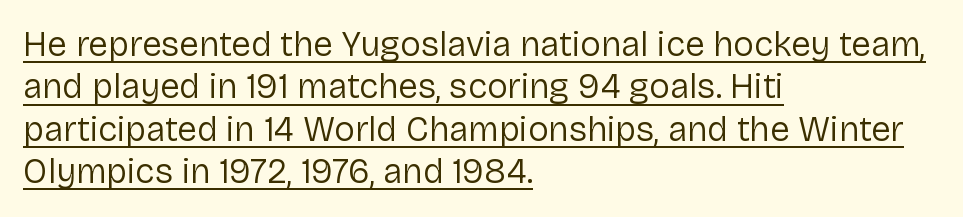
{"serif": "no", "italic": "no", "bold": "no", "weight": "regular", "width": "normal", "stroke_contrast": "low", "x_height": "medium", "monospaced": "no", "underline": "yes", "align": "left", "line_spacing_ratio": 1.21, "letter_spacing": "normal", "letter_spacing_em": 0.0, "glyph_px": 35}
